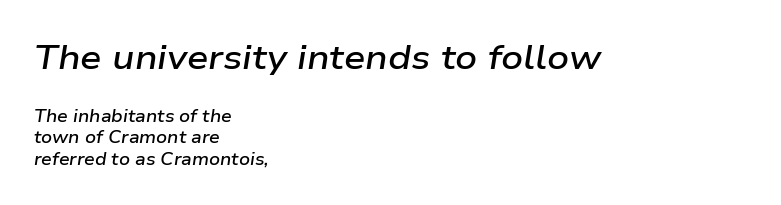
The image shows 34 px semibold, wide type, italic (leaning right); set left-aligned, normal line spacing (1.26x), normal letter spacing, not underlined; the first (top) block is 2.0x larger; low stroke contrast and a medium x-height.
